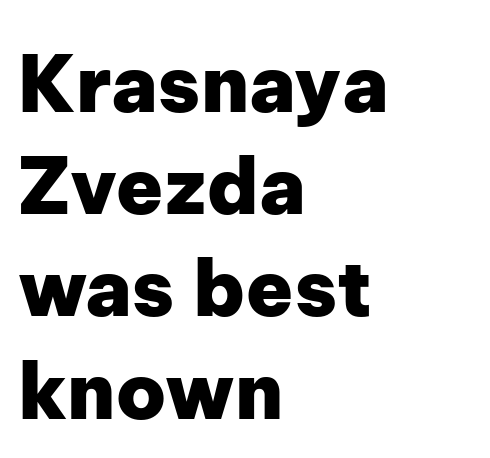
The face used here is rendered with its standard letterfit. Anything drawn beneath the words? Only blank space. Proportional: the letters do not fall into vertical columns. Short and long lines alike share a common starting point at left. The characters look thick and weighty, a clear bold.
